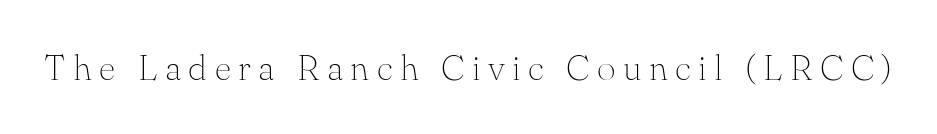
Spacing verdict: proportional, widths tailored to each character. This is serif lettering, the kind often seen in printed books. The strokes carry an ordinary text weight at most. This sample uses an upright cut, with every glyph sitting square on the baseline. Plain, unruled lines of type.
